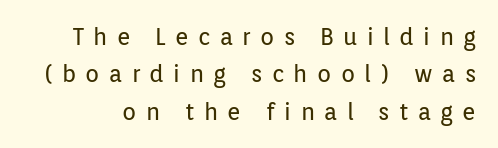
Q: Is the text bold? A: No.
Q: Is the text italic (slanted)? A: No, it is upright.
Q: Is the text underlined? A: No.
Q: Is the spacing between letters normal or unusually wide? A: Unusually wide.
Q: Is the spacing between lines tight, normal or loose? A: Normal.
